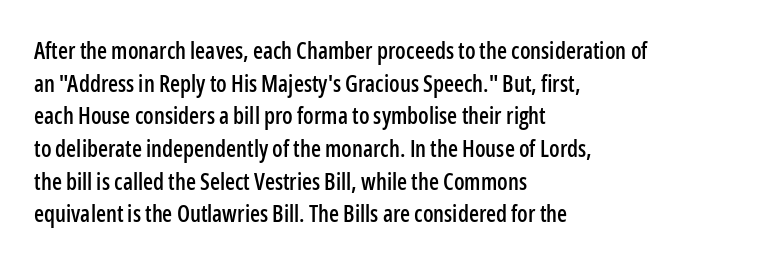
All the whitespace from short lines collects on the right. Standard letterfit; no display-style spreading of the glyphs. The area under the type is left untouched. Characters remain perfectly vertical along every line. If you measured baseline to baseline, you'd find a middling distance.
